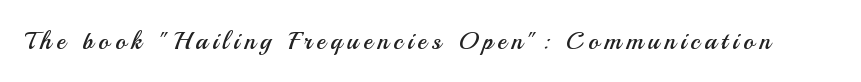
The image shows 25 px text type; set unusually wide letter spacing (+0.2 em), not underlined.
